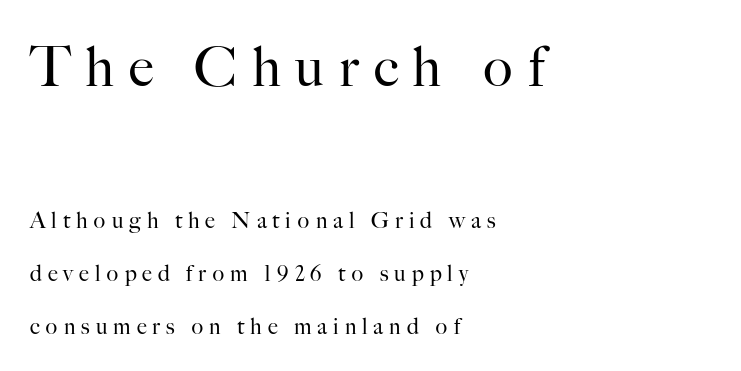
The image shows 55 px regular-weight serif type, upright; set left-aligned, loose line spacing (2.39x), unusually wide letter spacing (+0.27 em), not underlined; the first (top) block is 2.5x larger; high stroke contrast and a small x-height.
